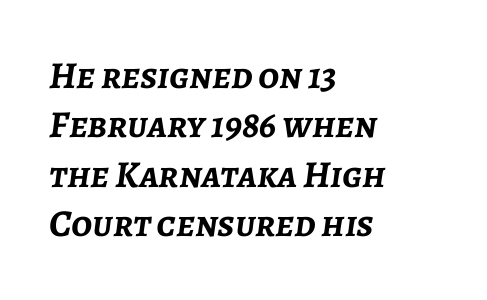
Q: Is the text bold? A: Yes.
Q: Is the text italic (slanted)? A: Yes, it leans right by about 7 degrees.
Q: Is the text underlined? A: No.
Q: How is the paragraph aligned? A: Left-aligned.
Q: Is the spacing between letters normal or unusually wide? A: Normal.
Q: Is the spacing between lines tight, normal or loose? A: Normal.
Q: Width (condensed, normal, or wide)? A: Normal.
Q: Stroke contrast? A: Low.
Q: x-height? A: Medium.
Q: Monospaced? A: No.
